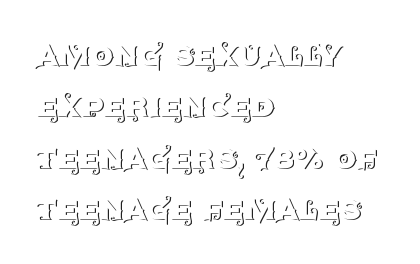
Q: Is the text bold? A: No.
Q: Is the text italic (slanted)? A: No, it is upright.
Q: Is the typeface a serif or a sans-serif typeface? A: Serif.
Q: Is the text underlined? A: No.
Q: How is the paragraph aligned? A: Left-aligned.
Q: Is the spacing between letters normal or unusually wide? A: Normal.
Q: Is the spacing between lines tight, normal or loose? A: Normal.
Q: Width (condensed, normal, or wide)? A: Normal.
Q: Stroke contrast? A: Medium.
Q: x-height? A: Large.
Q: Monospaced? A: No.
